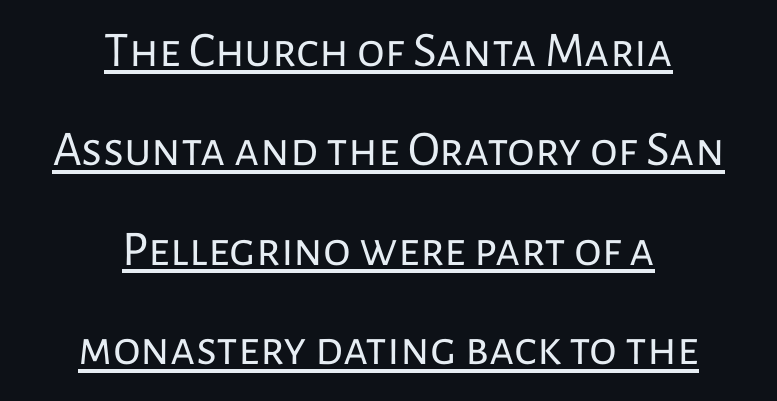
{"serif": "no", "italic": "no", "bold": "no", "weight": "regular", "width": "normal", "stroke_contrast": "low", "x_height": "medium", "monospaced": "no", "underline": "yes", "align": "center", "line_spacing": "loose", "line_spacing_ratio": 1.99, "letter_spacing": "normal", "letter_spacing_em": 0.0, "glyph_px": 50}
